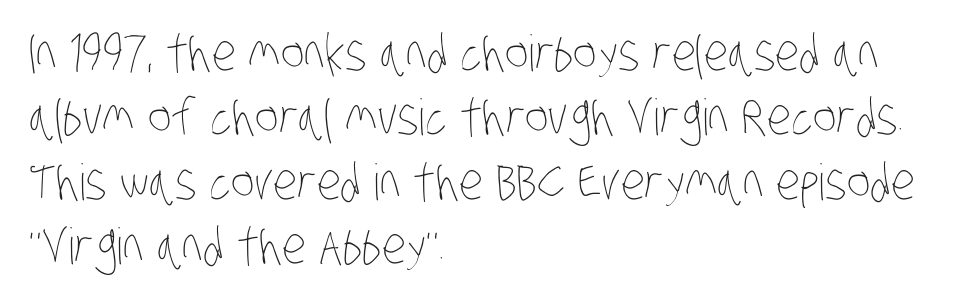
Q: Is the text bold? A: No.
Q: Is the text underlined? A: No.
Q: How is the paragraph aligned? A: Left-aligned.
Q: Is the spacing between letters normal or unusually wide? A: Normal.
Q: Is the spacing between lines tight, normal or loose? A: Normal.
Q: Width (condensed, normal, or wide)? A: Condensed.
Q: Stroke contrast? A: Low.
Q: x-height? A: Large.
Q: Monospaced? A: No.
